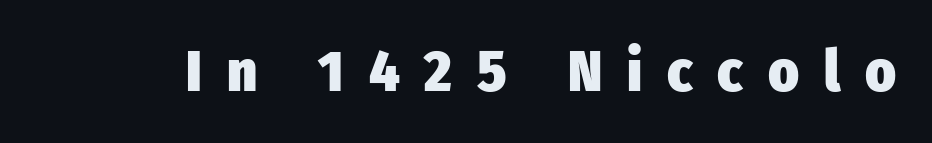
Q: Is the text bold? A: Yes.
Q: Is the text italic (slanted)? A: No, it is upright.
Q: Is the typeface a serif or a sans-serif typeface? A: Sans-serif.
Q: Is the text underlined? A: No.
Q: Is the spacing between letters normal or unusually wide? A: Unusually wide.
Q: Width (condensed, normal, or wide)? A: Condensed.
Q: Stroke contrast? A: Low.
Q: x-height? A: Medium.
Q: Monospaced? A: No.
